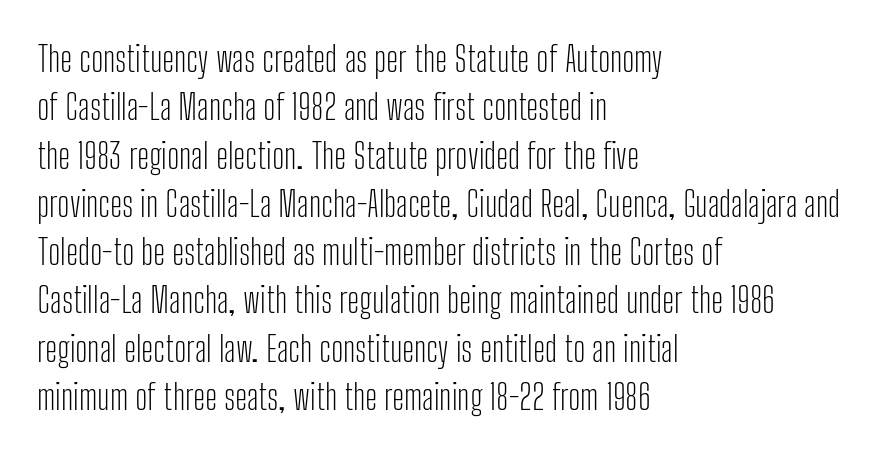
{"serif": "no", "italic": "no", "bold": "no", "weight": "light", "width": "condensed", "stroke_contrast": "low", "x_height": "medium", "monospaced": "no", "underline": "no", "align": "left", "line_spacing": "normal", "line_spacing_ratio": 1.38, "letter_spacing": "normal", "letter_spacing_em": 0.0, "glyph_px": 35}
